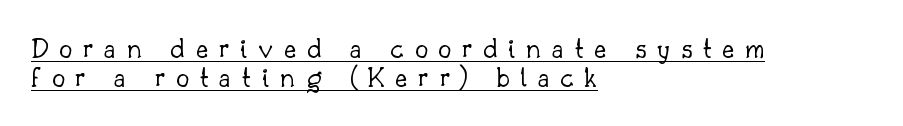
Q: Is the text bold? A: No.
Q: Is the text italic (slanted)? A: No, it is upright.
Q: Is the text underlined? A: Yes.
Q: How is the paragraph aligned? A: Left-aligned.
Q: Is the spacing between letters normal or unusually wide? A: Unusually wide.
Q: Is the spacing between lines tight, normal or loose? A: Tight.
Q: Width (condensed, normal, or wide)? A: Normal.
Q: Stroke contrast? A: Low.
Q: x-height? A: Small.
Q: Monospaced? A: No.
